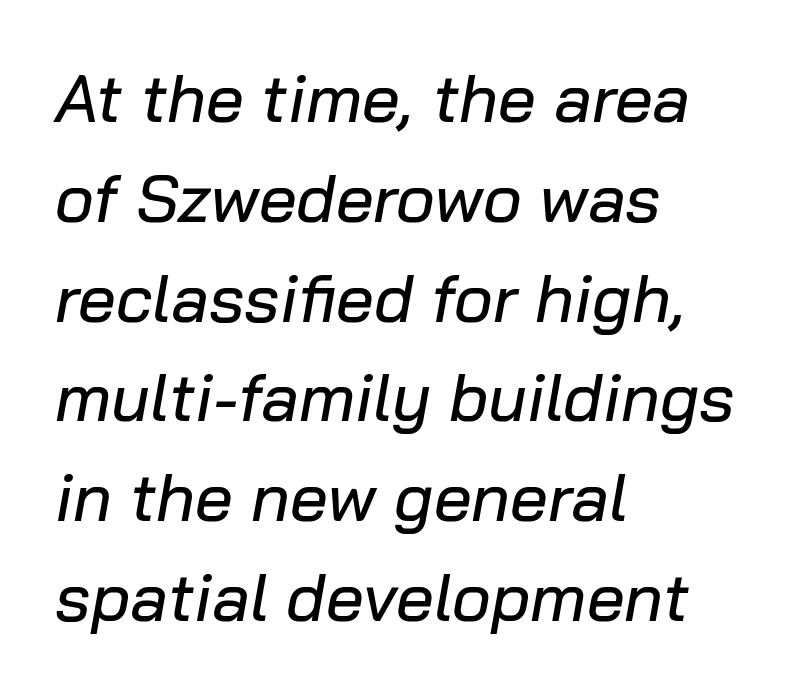
The image shows 67 px text type, italic (leaning right); set left-aligned, normal line spacing (1.49x), normal letter spacing, not underlined; low stroke contrast and a medium x-height.
